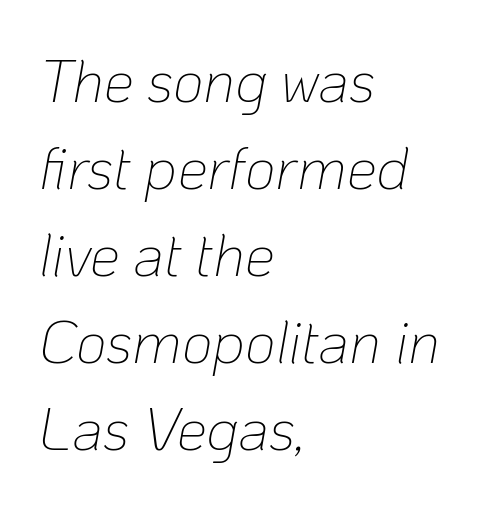
{"italic": "yes", "lean": "right", "slant_degrees": 10, "bold": "no", "weight": "thin", "width": "normal", "stroke_contrast": "low", "x_height": "medium", "monospaced": "no", "underline": "no", "align": "left", "line_spacing": "normal", "line_spacing_ratio": 1.45, "letter_spacing": "normal", "letter_spacing_em": 0.0, "glyph_px": 60}
